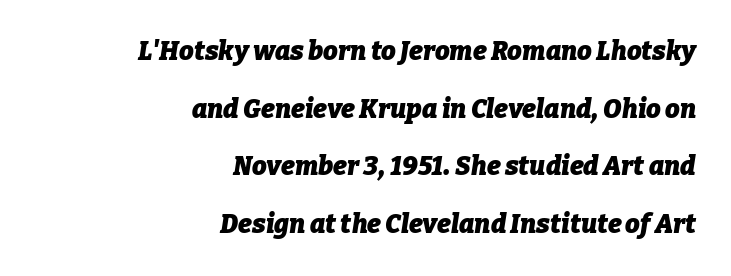
The image shows 26 px bold type, italic (leaning right); set right-aligned, loose line spacing (2.22x), normal letter spacing, not underlined.
